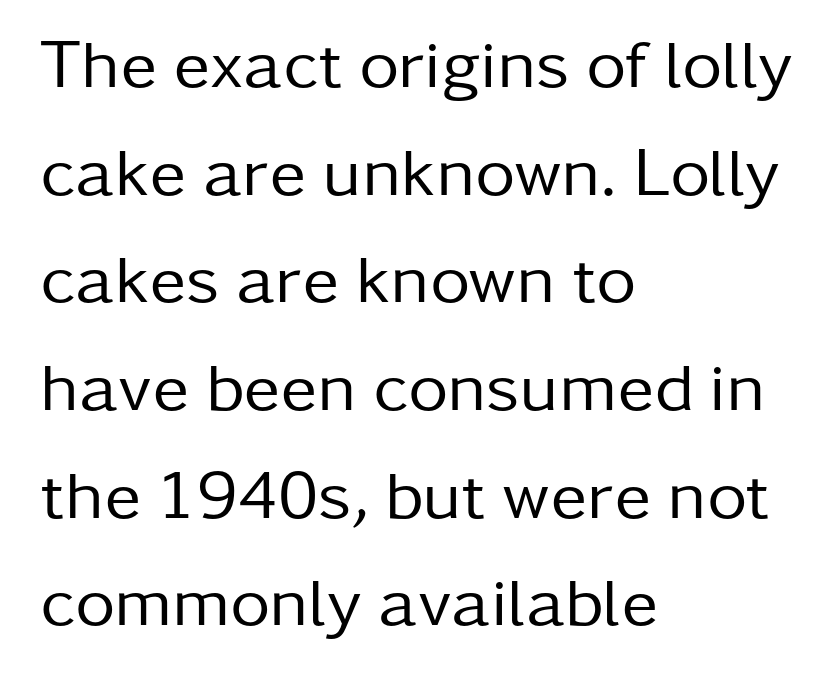
Q: Is the text bold? A: No.
Q: Is the text italic (slanted)? A: No, it is upright.
Q: Is the typeface a serif or a sans-serif typeface? A: Sans-serif.
Q: Is the text underlined? A: No.
Q: How is the paragraph aligned? A: Left-aligned.
Q: Is the spacing between letters normal or unusually wide? A: Normal.
Q: Is the spacing between lines tight, normal or loose? A: Normal.
Q: Width (condensed, normal, or wide)? A: Normal.
Q: Stroke contrast? A: Low.
Q: x-height? A: Medium.
Q: Monospaced? A: No.
